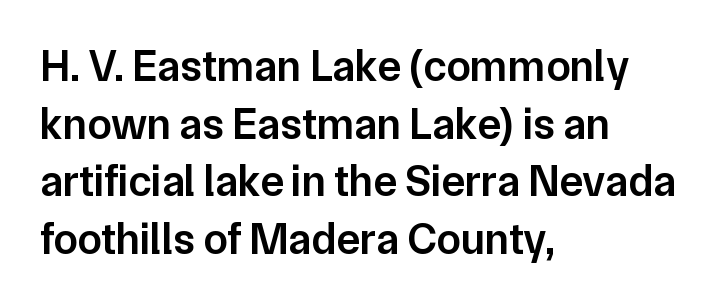
{"serif": "no", "italic": "no", "bold": "semi", "weight": "semibold", "width": "normal", "stroke_contrast": "low", "x_height": "medium", "monospaced": "no", "underline": "no", "align": "left", "line_spacing": "normal", "line_spacing_ratio": 1.31, "letter_spacing": "normal", "letter_spacing_em": 0.0, "glyph_px": 44}
